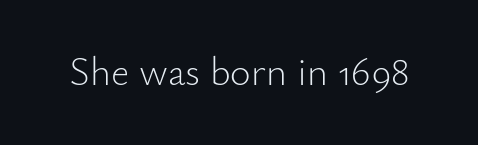
Serifs: no, the terminals of the letterforms are clean. This sample uses plain, unmodified letter spacing. Stems here are at most as thick as an everyday book face. Looks like regular typesetting: each glyph gets only the width it needs. Upright lettering throughout. Glance below the letters and you will spot only blank space.
